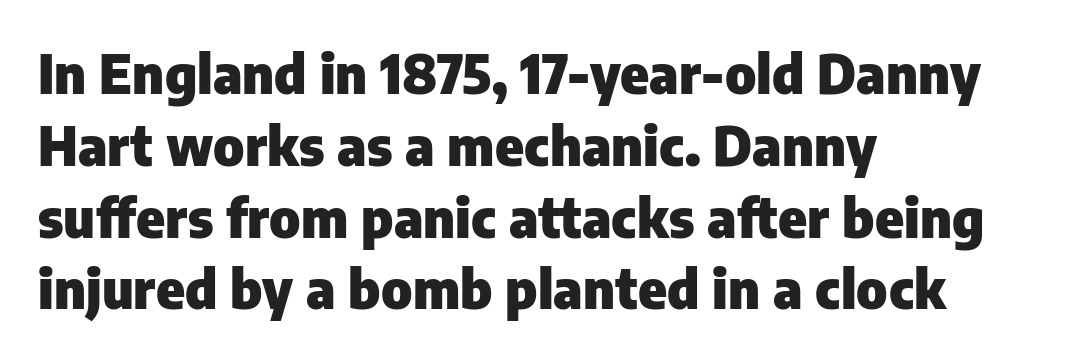
{"serif": "no", "italic": "no", "bold": "yes", "weight": "heavy", "width": "normal", "stroke_contrast": "low", "x_height": "medium", "monospaced": "no", "underline": "no", "align": "left", "line_spacing": "normal", "line_spacing_ratio": 1.33, "letter_spacing": "normal", "letter_spacing_em": 0.0, "glyph_px": 54}
